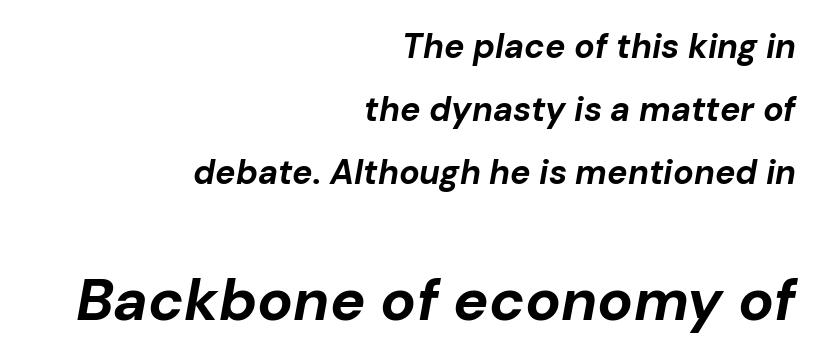
The image shows 59 px bold type, italic (leaning right); set right-aligned, line spacing 1.86x, normal letter spacing, not underlined; the second (bottom) block is 1.74x larger; low stroke contrast and a medium x-height.
